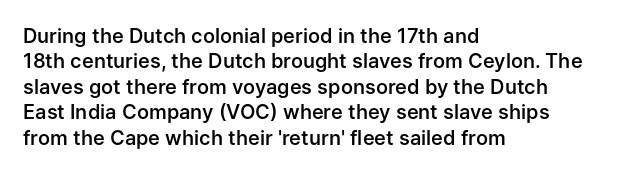
Q: Is the text bold? A: Semi-bold.
Q: Is the text italic (slanted)? A: No, it is upright.
Q: Is the text underlined? A: No.
Q: How is the paragraph aligned? A: Left-aligned.
Q: Is the spacing between letters normal or unusually wide? A: Normal.
Q: Is the spacing between lines tight, normal or loose? A: Normal.
